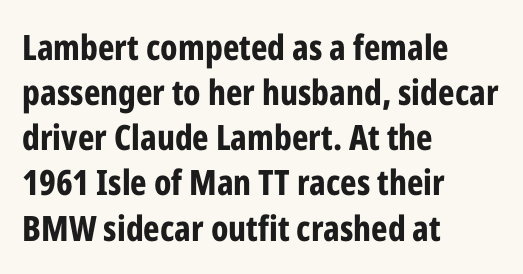
The image shows 35 px bold, condensed sans-serif type, upright; set left-aligned, normal line spacing (1.29x), normal letter spacing, not underlined; low stroke contrast and a medium x-height.
